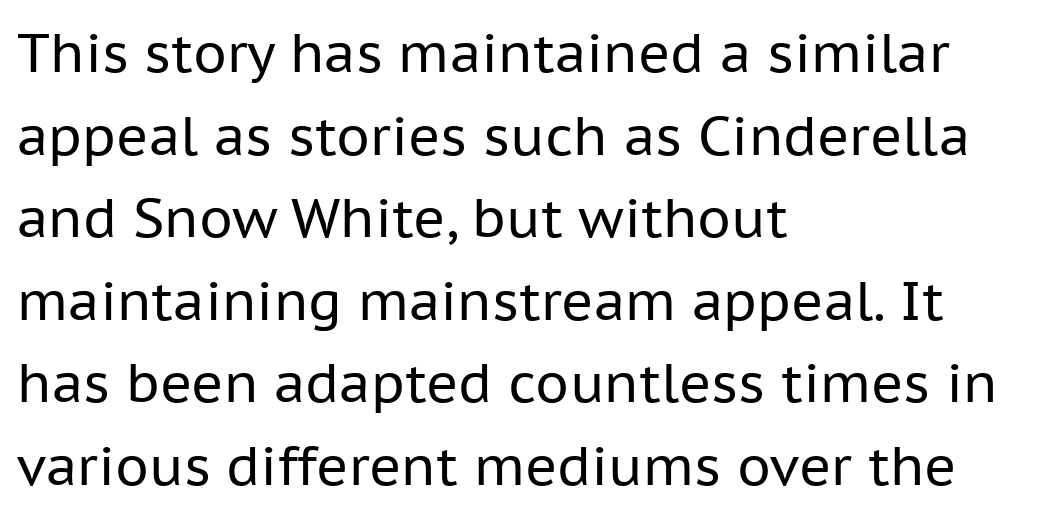
The image shows 54 px regular-weight sans-serif type, upright; set left-aligned, normal line spacing (1.53x), normal letter spacing, not underlined; low stroke contrast and a medium x-height.
